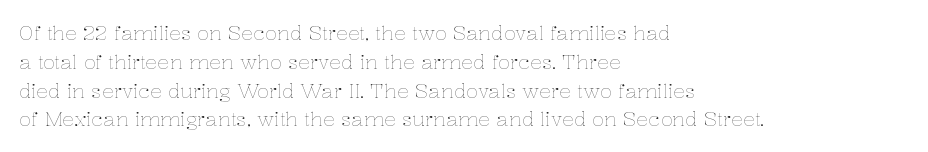
Q: Is the text bold? A: No.
Q: Is the text italic (slanted)? A: No, it is upright.
Q: Is the text underlined? A: No.
Q: How is the paragraph aligned? A: Left-aligned.
Q: Is the spacing between letters normal or unusually wide? A: Normal.
Q: Is the spacing between lines tight, normal or loose? A: Normal.
